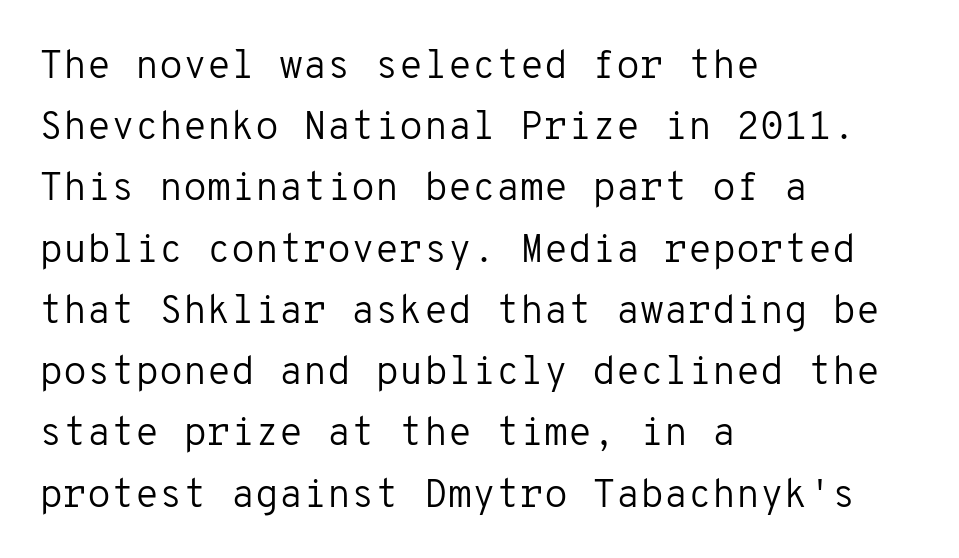
The image shows 39 px regular-weight sans-serif type, upright, monospaced; set left-aligned, normal line spacing (1.57x), normal letter spacing, not underlined; low stroke contrast and a medium x-height.
